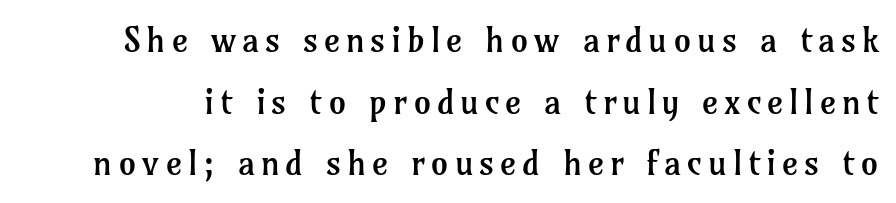
{"serif": "yes", "italic": "no", "bold": "no", "weight": "regular", "width": "normal", "stroke_contrast": "low", "x_height": "medium", "monospaced": "no", "underline": "no", "line_spacing_ratio": 1.76, "glyph_px": 35}
